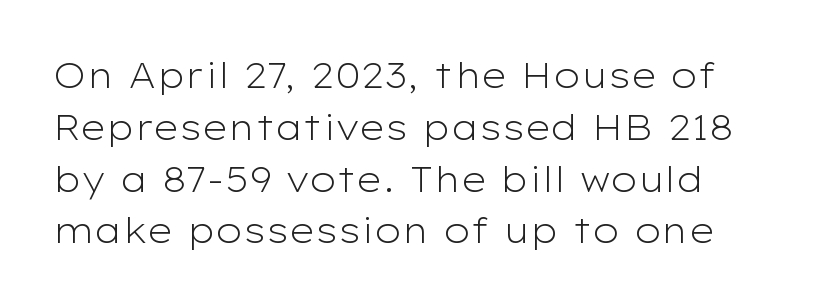
Q: Is the text bold? A: No.
Q: Is the text italic (slanted)? A: No, it is upright.
Q: Is the typeface a serif or a sans-serif typeface? A: Sans-serif.
Q: Is the text underlined? A: No.
Q: Is the spacing between letters normal or unusually wide? A: Normal.
Q: Is the spacing between lines tight, normal or loose? A: Normal.
Q: Width (condensed, normal, or wide)? A: Wide.
Q: Stroke contrast? A: Low.
Q: x-height? A: Medium.
Q: Monospaced? A: No.
